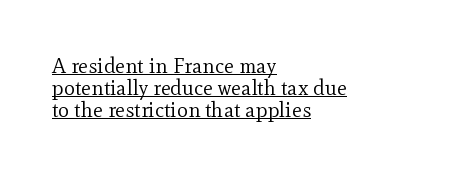
{"italic": "no", "bold": "no", "underline": "yes", "align": "left", "line_spacing": "tight", "line_spacing_ratio": 1.05, "letter_spacing": "normal", "letter_spacing_em": 0.0, "glyph_px": 21}
